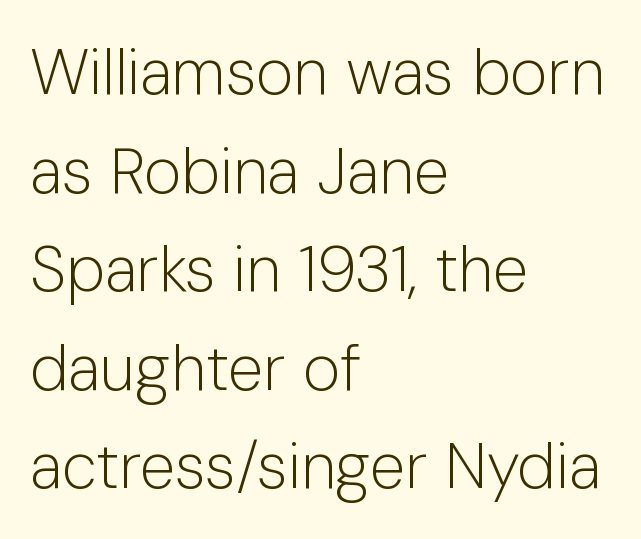
The image shows 64 px light sans-serif type, upright; set left-aligned, normal line spacing (1.54x), normal letter spacing, not underlined; low stroke contrast and a medium x-height.
